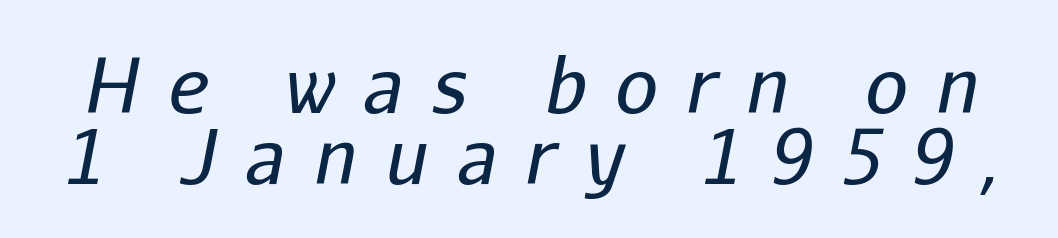
Q: Is the text bold? A: No.
Q: Is the text italic (slanted)? A: Yes, it leans right by about 11 degrees.
Q: Is the text underlined? A: No.
Q: Is the spacing between letters normal or unusually wide? A: Unusually wide.
Q: Is the spacing between lines tight, normal or loose? A: Tight.
Q: Width (condensed, normal, or wide)? A: Normal.
Q: Stroke contrast? A: Low.
Q: x-height? A: Medium.
Q: Monospaced? A: No.
